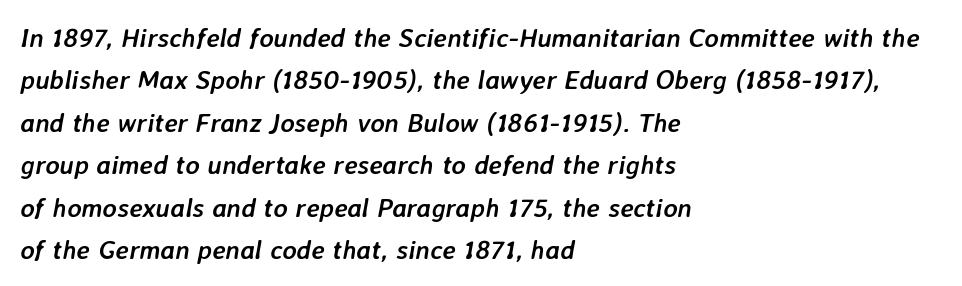
Q: Is the text bold? A: Yes.
Q: Is the text italic (slanted)? A: Yes, it leans right by about 7 degrees.
Q: Is the text underlined? A: No.
Q: How is the paragraph aligned? A: Left-aligned.
Q: Is the spacing between letters normal or unusually wide? A: Normal.
Q: Is the spacing between lines tight, normal or loose? A: Normal.
